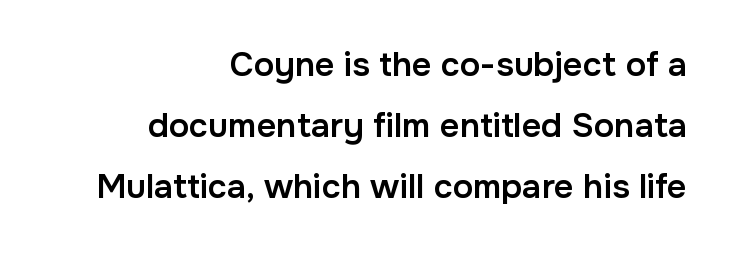
{"serif": "no", "italic": "no", "bold": "semi", "weight": "semibold", "width": "normal", "stroke_contrast": "low", "x_height": "medium", "monospaced": "no", "underline": "no", "align": "right", "line_spacing_ratio": 1.8, "letter_spacing": "normal", "letter_spacing_em": 0.0, "glyph_px": 34}
